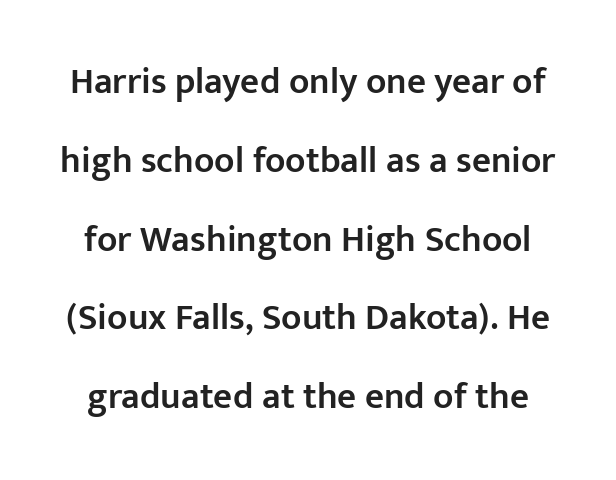
The image shows 37 px semibold sans-serif type, upright; set loose line spacing (2.13x), normal letter spacing, not underlined; low stroke contrast and a medium x-height.
